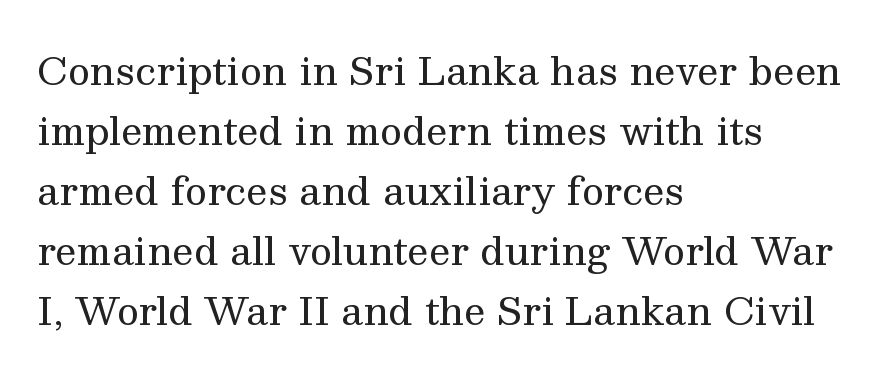
Q: Is the text bold? A: No.
Q: Is the text italic (slanted)? A: No, it is upright.
Q: Is the typeface a serif or a sans-serif typeface? A: Serif.
Q: Is the text underlined? A: No.
Q: How is the paragraph aligned? A: Left-aligned.
Q: Is the spacing between letters normal or unusually wide? A: Normal.
Q: Is the spacing between lines tight, normal or loose? A: Normal.
Q: Width (condensed, normal, or wide)? A: Normal.
Q: Stroke contrast? A: Medium.
Q: x-height? A: Medium.
Q: Monospaced? A: No.
